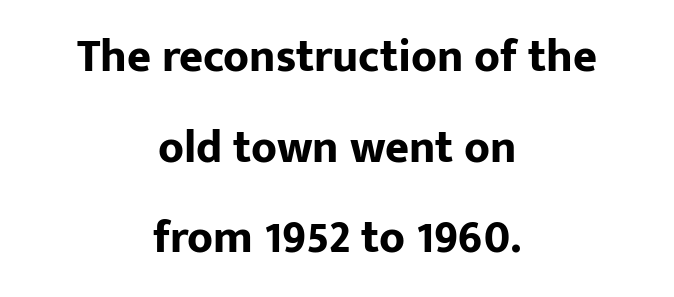
The image shows 46 px bold sans-serif type, upright; set centered, loose line spacing (1.97x), normal letter spacing, not underlined; low stroke contrast and a medium x-height.
